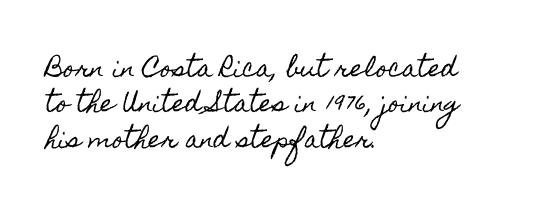
The image shows 23 px text type; set left-aligned, normal line spacing (1.54x), normal letter spacing, not underlined.
